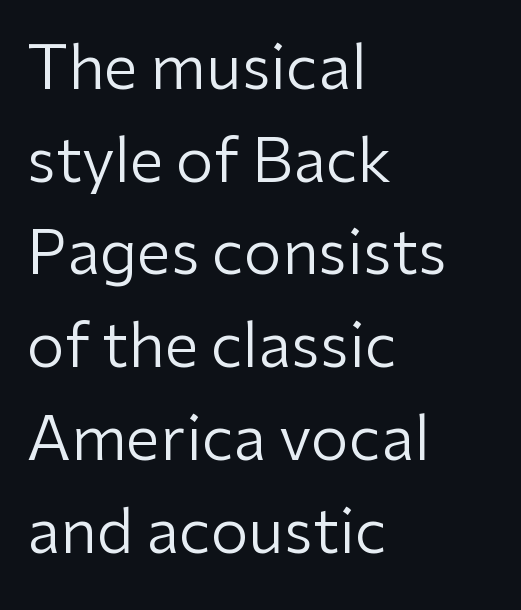
Q: Is the text bold? A: No.
Q: Is the text italic (slanted)? A: No, it is upright.
Q: Is the typeface a serif or a sans-serif typeface? A: Sans-serif.
Q: Is the text underlined? A: No.
Q: How is the paragraph aligned? A: Left-aligned.
Q: Is the spacing between letters normal or unusually wide? A: Normal.
Q: Is the spacing between lines tight, normal or loose? A: Normal.
Q: Width (condensed, normal, or wide)? A: Normal.
Q: Stroke contrast? A: Low.
Q: x-height? A: Medium.
Q: Monospaced? A: No.
